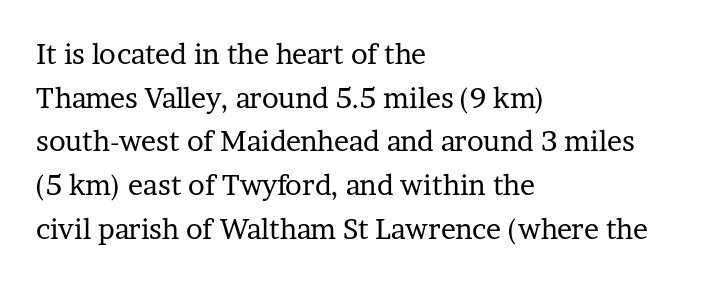
{"serif": "yes", "italic": "no", "bold": "no", "weight": "regular", "width": "normal", "stroke_contrast": "low", "x_height": "medium", "monospaced": "no", "underline": "no", "align": "left", "line_spacing": "normal", "line_spacing_ratio": 1.56, "letter_spacing": "normal", "letter_spacing_em": 0.0, "glyph_px": 28}
